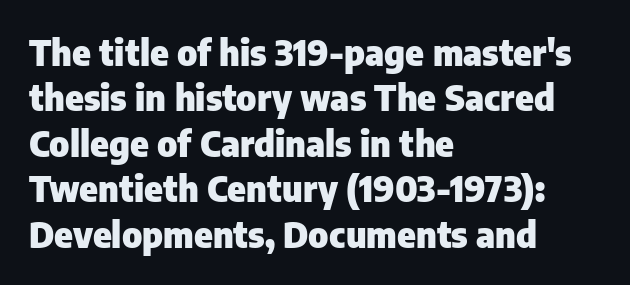
Underline: absent. Where is the straight margin? On the left. Notice how descenders clear the ascenders below comfortably — that's standard leading. The type is set solid horizontally, with unmodified tracking. Do the characters align in a grid? No, the font is proportional. These lines were composed using upright roman letters.
